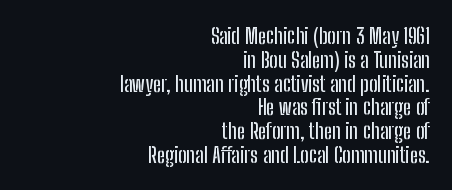
Q: Is the text italic (slanted)? A: No, it is upright.
Q: Is the text underlined? A: No.
Q: How is the paragraph aligned? A: Right-aligned.
Q: Is the spacing between letters normal or unusually wide? A: Normal.
Q: Is the spacing between lines tight, normal or loose? A: Tight.
